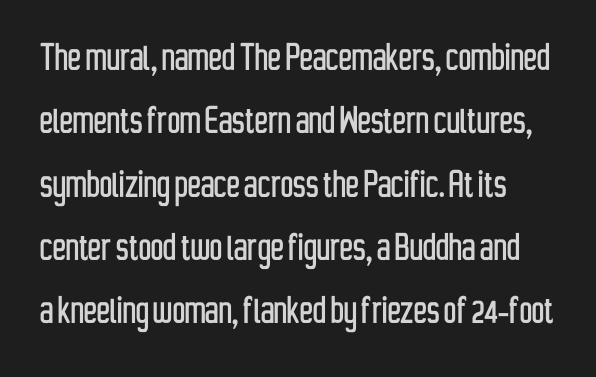
{"serif": "no", "italic": "no", "width": "condensed", "stroke_contrast": "low", "x_height": "medium", "monospaced": "no", "underline": "no", "line_spacing": "normal", "line_spacing_ratio": 1.44, "letter_spacing": "normal", "letter_spacing_em": 0.0, "glyph_px": 44}
